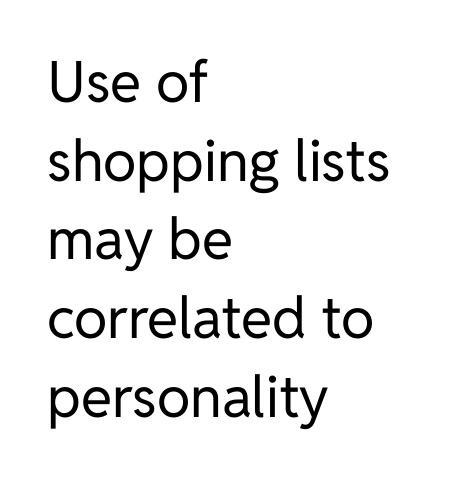
The image shows 57 px regular-weight sans-serif type, upright; set left-aligned, normal line spacing (1.38x), normal letter spacing, not underlined; low stroke contrast and a medium x-height.
